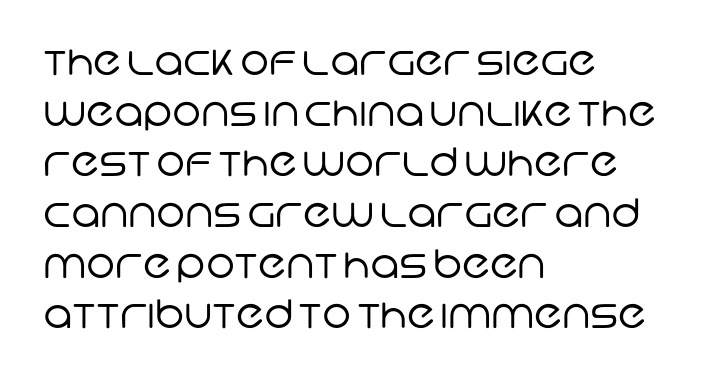
Here the designer chose a conventional face with non-uniform glyph widths. You could call the tracking neutral — neither tight nor loose. Check under the words: just untouched page. Line starts are locked; line ends wander. Letterform terminals end flat and unadorned throughout the passage. The strokes carry an ordinary text weight at most.
